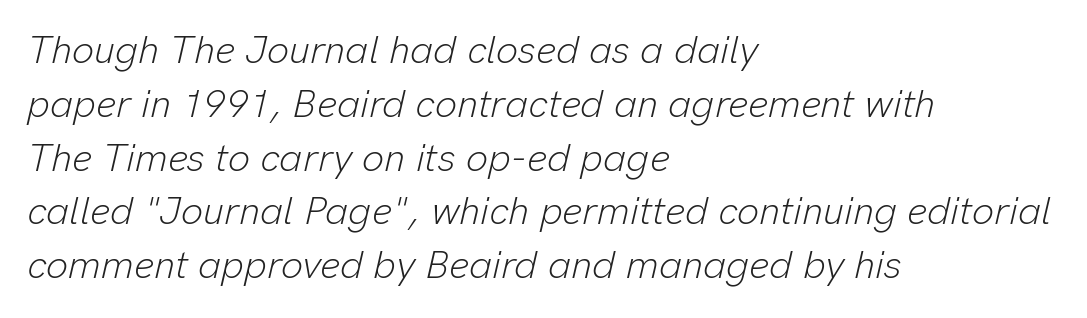
{"italic": "yes", "lean": "right", "slant_degrees": 13, "bold": "no", "weight": "light", "width": "normal", "stroke_contrast": "low", "x_height": "medium", "monospaced": "no", "underline": "no", "align": "left", "line_spacing": "normal", "line_spacing_ratio": 1.38, "letter_spacing": "normal", "letter_spacing_em": 0.0, "glyph_px": 39}
